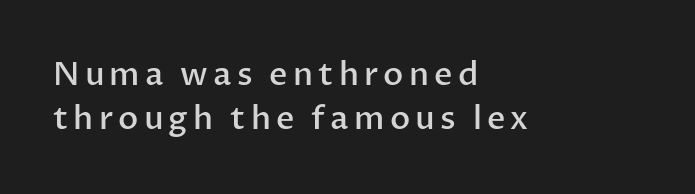
This sample has the flowing, uneven cadence of proportional lettering. Evenly set lines give the paragraph a standard silhouette. Posture: vertical. Check where the strokes stop: nothing finishes them off — pure sans.
